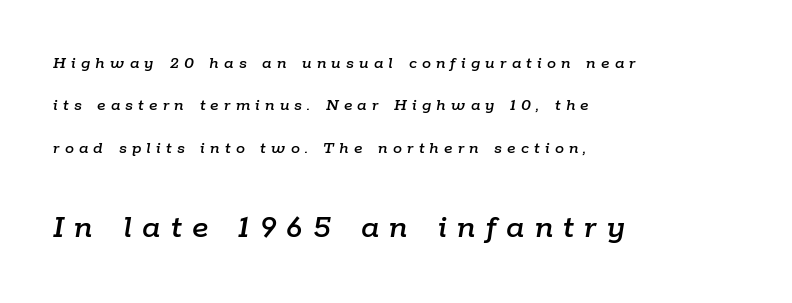
Type size steps up from the first block to the second. Glance below the letters and you will spot only blank space. Observe the lean: these are italic letterforms. All the whitespace from short lines collects on the right. Loosely led — the rows are spread out. Loose tracking; the words dissolve into strings of separated letters.
